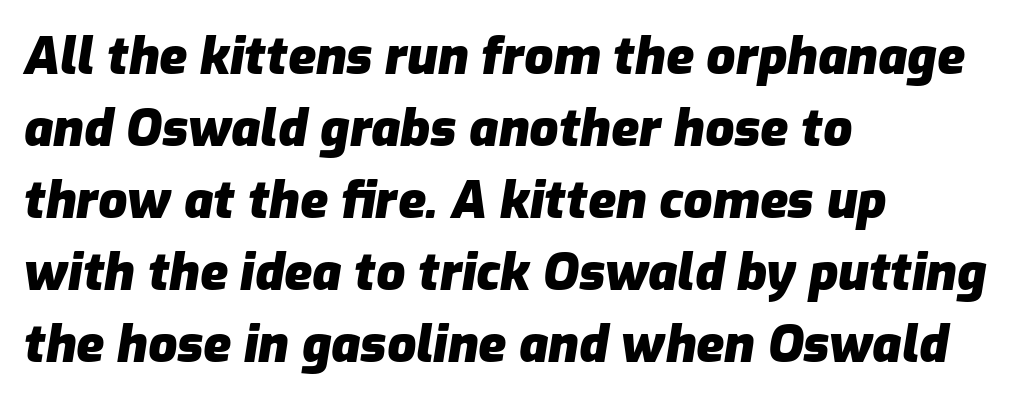
The image shows 51 px heavy type, italic (leaning right); set left-aligned, normal line spacing (1.41x), normal letter spacing, not underlined; low stroke contrast and a medium x-height.
